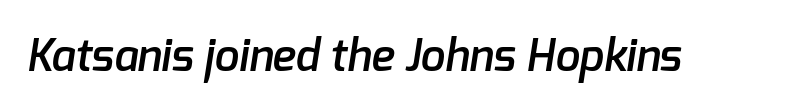
Q: Is the text bold? A: Semi-bold.
Q: Is the typeface a serif or a sans-serif typeface? A: Sans-serif.
Q: Is the text underlined? A: No.
Q: Is the spacing between letters normal or unusually wide? A: Normal.
Q: Width (condensed, normal, or wide)? A: Normal.
Q: Stroke contrast? A: Low.
Q: x-height? A: Medium.
Q: Monospaced? A: No.
